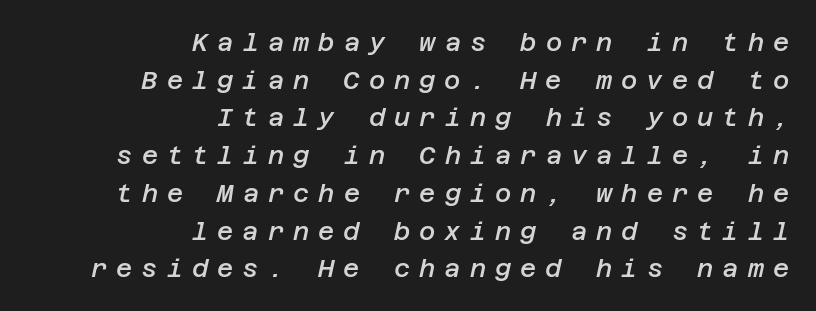
Q: Is the text bold? A: Semi-bold.
Q: Is the text italic (slanted)? A: Yes, it leans right by about 12 degrees.
Q: Is the text underlined? A: No.
Q: How is the paragraph aligned? A: Right-aligned.
Q: Is the spacing between letters normal or unusually wide? A: Unusually wide.
Q: Is the spacing between lines tight, normal or loose? A: Normal.
